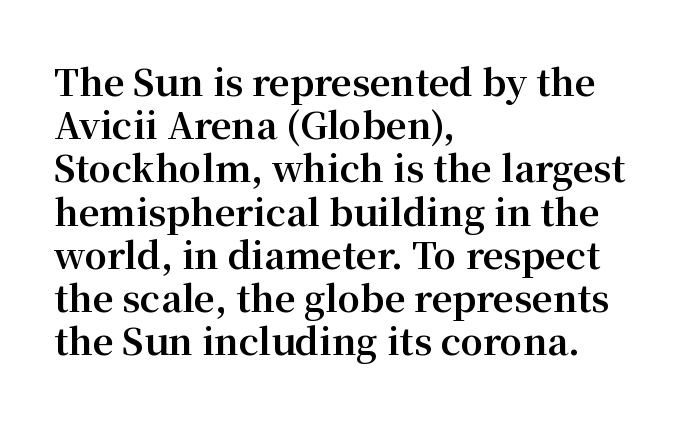
The image shows 36 px bold serif type, upright; set left-aligned, line spacing 1.2x, normal letter spacing, not underlined; medium stroke contrast and a medium x-height.
